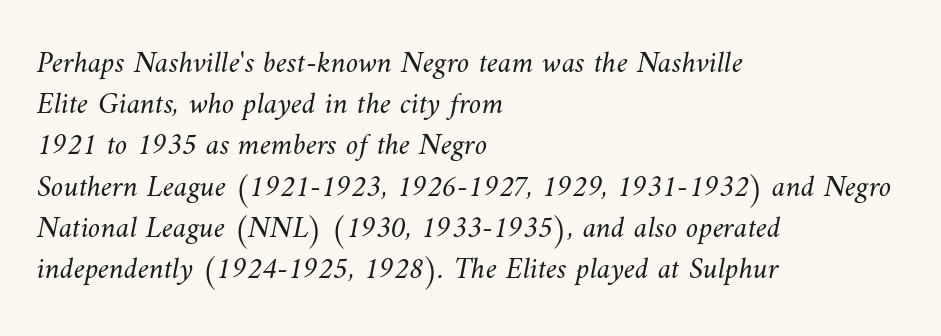
Line beginnings align vertically; line endings do not. The designer left line spacing at the default. Plain, unruled lines of type. You could not count columns in this text — the font is proportionally spaced.
